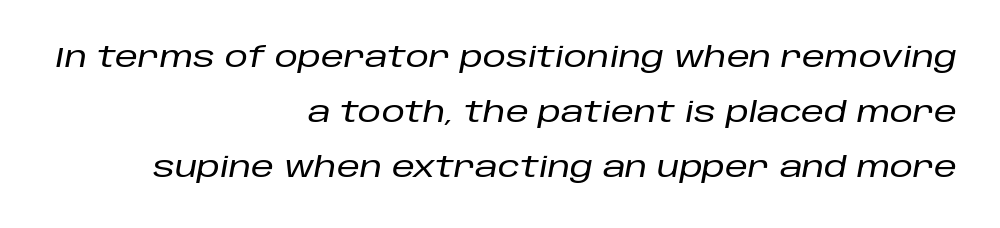
The image shows 29 px text type, italic (leaning right); set right-aligned, loose line spacing (1.9x), normal letter spacing, not underlined; low stroke contrast and a large x-height.
